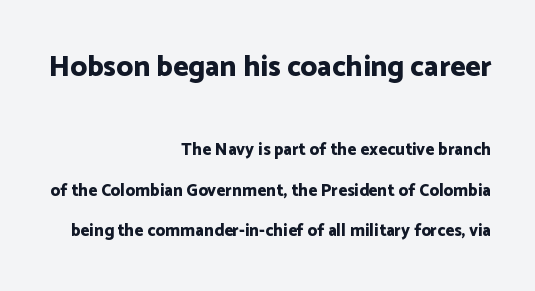
The tracking reads as untouched default to a designer's eye. Check the space under the baseline: it is left empty. Baseline-to-baseline distance is far greater than the letter height. Varying glyph widths throughout — classic text-font behaviour.
